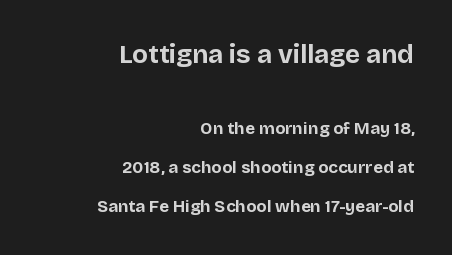
How are the letters spaced? Ordinarily, with no added tracking. The glyphs have the mass of a bold cut. A student would call this right alignment; a typographer would say flush right, rag left. It's the straight-up-and-down kind of type. A great deal of white space separates one row of letters from the next.
